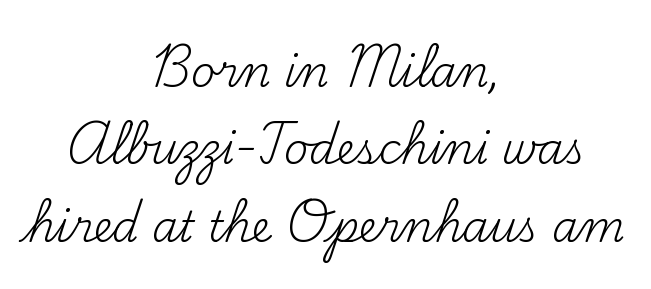
Q: Is the text bold? A: No.
Q: Is the text italic (slanted)? A: Yes.
Q: Is the typeface a serif or a sans-serif typeface? A: Serif.
Q: Is the text underlined? A: No.
Q: How is the paragraph aligned? A: Centered.
Q: Is the spacing between letters normal or unusually wide? A: Normal.
Q: Width (condensed, normal, or wide)? A: Normal.
Q: Stroke contrast? A: Medium.
Q: x-height? A: Small.
Q: Monospaced? A: No.
